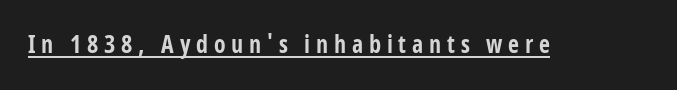
{"italic": "no", "bold": "yes", "underline": "yes", "letter_spacing": "wide", "letter_spacing_em": 0.24, "glyph_px": 24}
